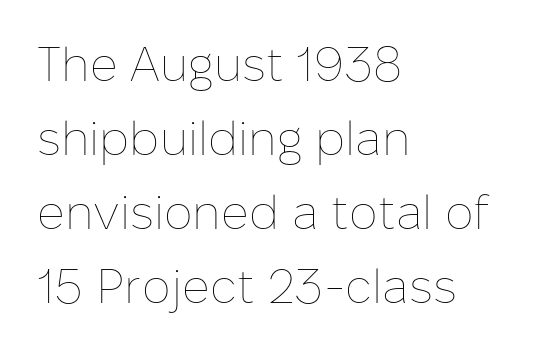
A quiet, ordinary-to-light weight characterises the typeface. Clear beneath every line of the passage. Reading down the block, your eye returns to a fixed left position each line. Vertical spacing — default. Posture: straight, roman, zero tilt.
